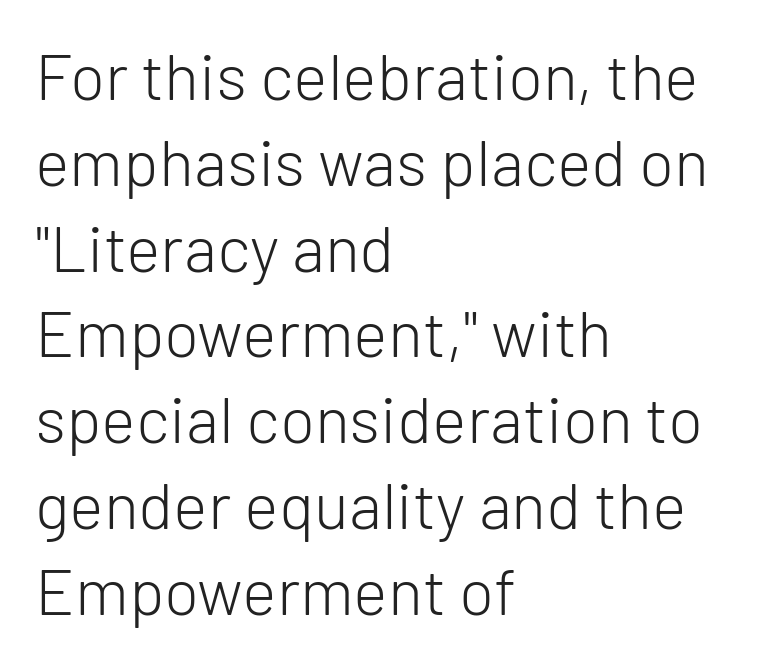
Regular leading. Quick note: not italic, upright. Here the glyphs are tracked normally, forming tight word shapes. Unlike a traditional serif, this face leaves its strokes unadorned. Compared with a typical body face, this is equally light or lighter still. The typesetter chose a ragged-right arrangement here.
